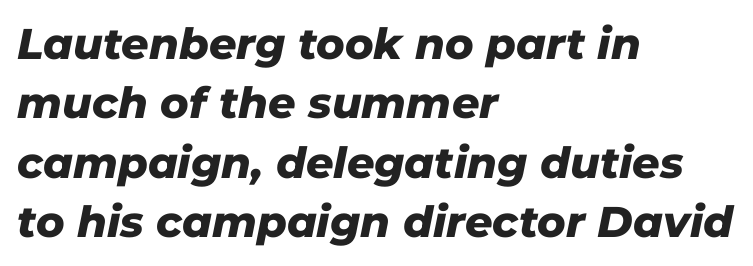
Q: Is the text bold? A: Yes.
Q: Is the text italic (slanted)? A: Yes, it leans right by about 11 degrees.
Q: Is the text underlined? A: No.
Q: How is the paragraph aligned? A: Left-aligned.
Q: Is the spacing between letters normal or unusually wide? A: Normal.
Q: Is the spacing between lines tight, normal or loose? A: Normal.
Q: Width (condensed, normal, or wide)? A: Normal.
Q: Stroke contrast? A: Low.
Q: x-height? A: Medium.
Q: Monospaced? A: No.
